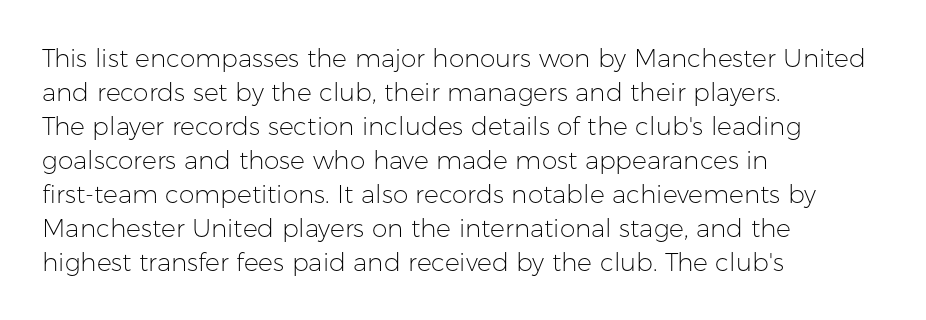
{"italic": "no", "bold": "no", "underline": "no", "align": "left", "line_spacing": "normal", "line_spacing_ratio": 1.36, "letter_spacing": "normal", "letter_spacing_em": 0.0, "glyph_px": 25}
